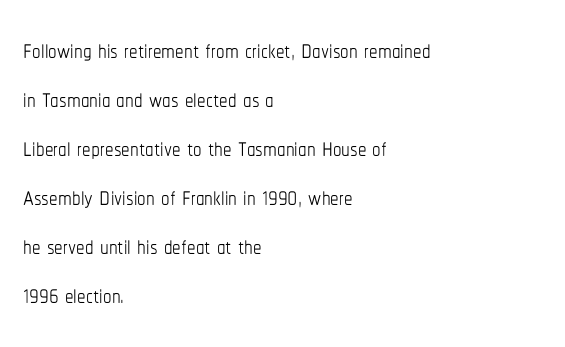
The image shows 34 px thin, condensed type, upright; set left-aligned, normal line spacing (1.44x), normal letter spacing, not underlined; low stroke contrast and a medium x-height.
